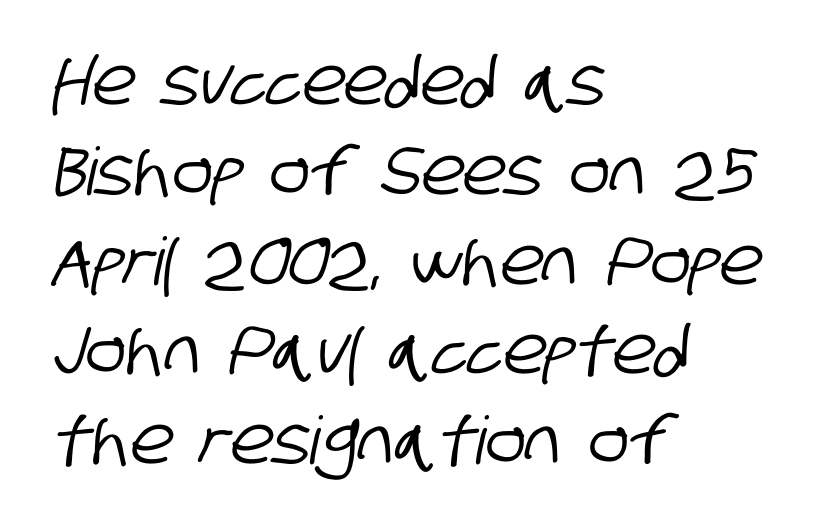
Bare-footed words on every line. The face used here is proportionally spaced, like ordinary book or web type. The typeface chosen for these lines omits serifs. Look at the tracking — it's just the regular setting, nothing added. How would I describe the line gaps? Plain and ordinary.
